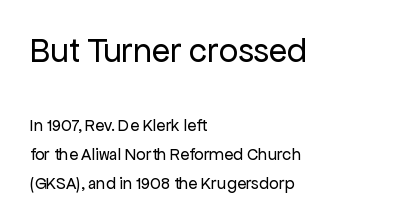
{"serif": "no", "italic": "no", "bold": "no", "weight": "regular", "width": "normal", "stroke_contrast": "low", "x_height": "medium", "monospaced": "no", "underline": "no", "align": "left", "line_spacing": "normal", "line_spacing_ratio": 1.7, "letter_spacing": "normal", "letter_spacing_em": 0.0, "larger_block": "first", "size_ratio": 2.0, "glyph_px": 34}
